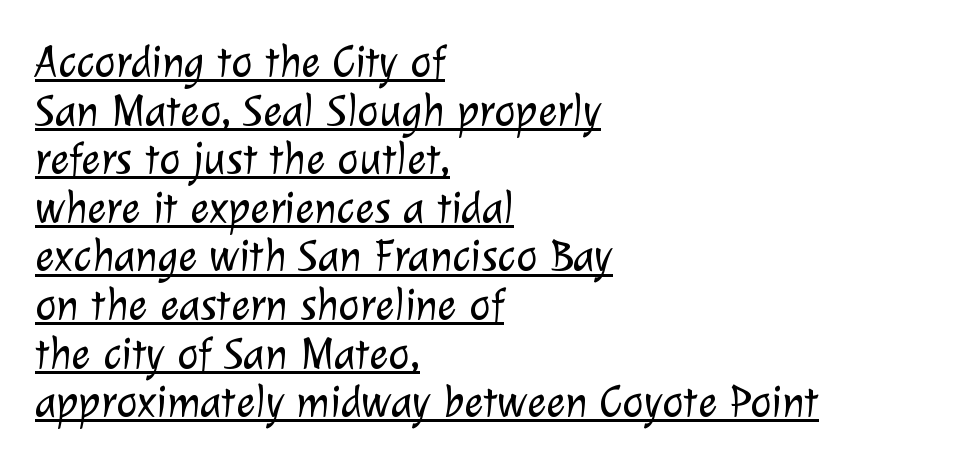
The image shows 45 px light sans-serif type; set left-aligned, tight line spacing (1.08x), normal letter spacing, underlined; low stroke contrast and a medium x-height.
